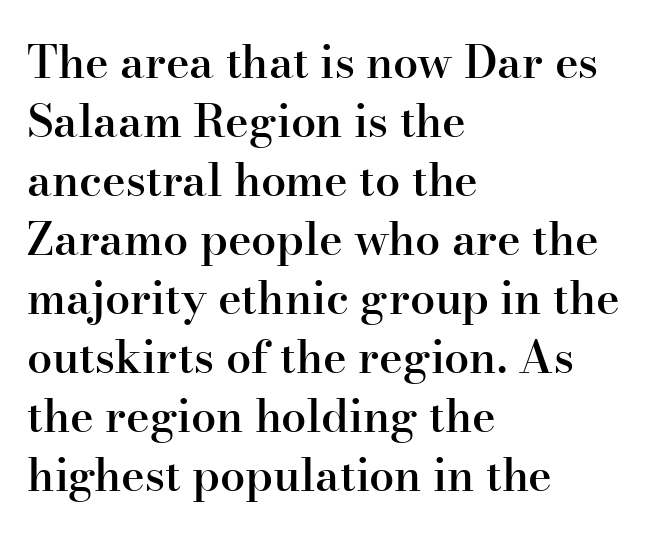
The image shows 45 px semibold serif type, upright; set left-aligned, normal line spacing (1.31x), normal letter spacing, not underlined; high stroke contrast and a small x-height.
